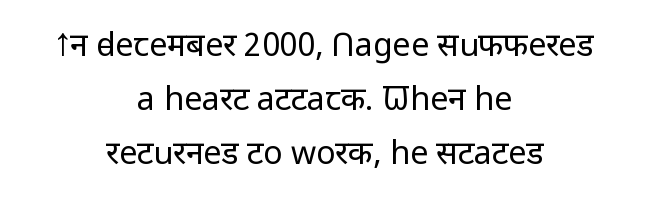
The image shows 32 px regular-weight sans-serif type, upright; set centered, normal line spacing (1.69x), normal letter spacing, not underlined; low stroke contrast and a medium x-height.
